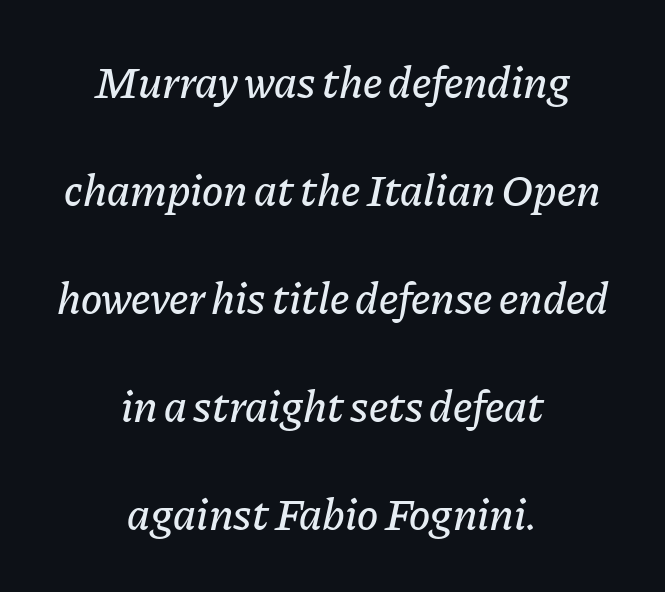
{"italic": "yes", "lean": "right", "slant_degrees": 11, "width": "normal", "stroke_contrast": "low", "x_height": "medium", "monospaced": "no", "underline": "no", "align": "center", "line_spacing": "loose", "line_spacing_ratio": 2.4, "letter_spacing": "normal", "letter_spacing_em": 0.0, "glyph_px": 45}
